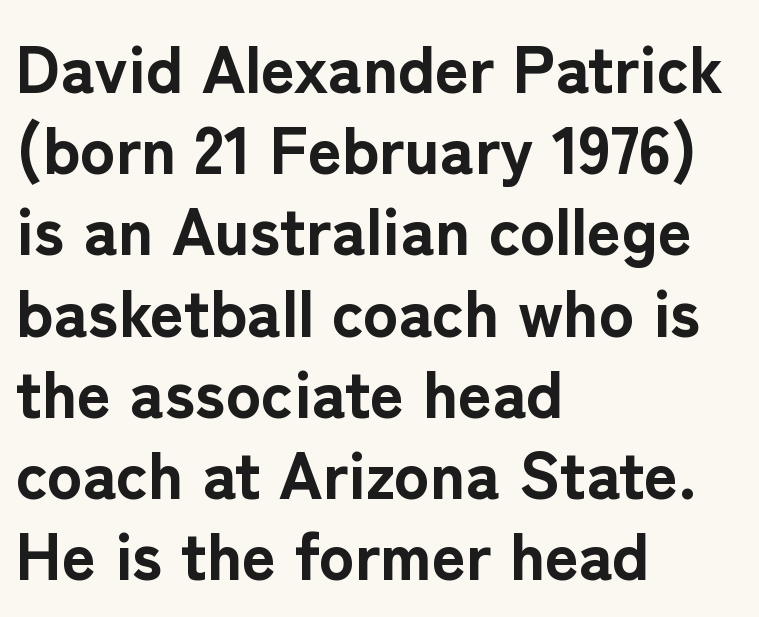
The image shows 66 px bold sans-serif type, upright; set left-aligned, line spacing 1.23x, normal letter spacing, not underlined; low stroke contrast and a medium x-height.
